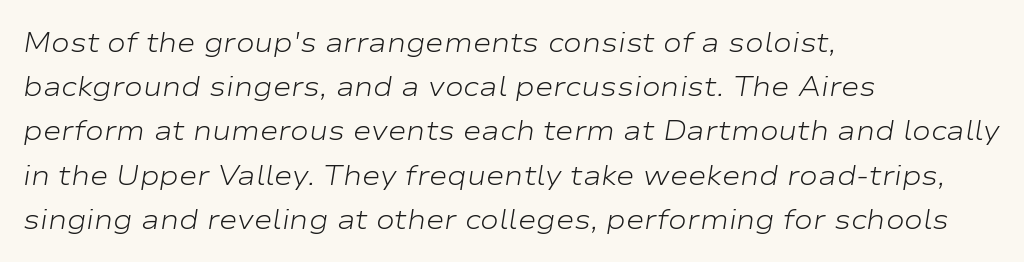
Is this a heavy cut? Hardly; it is regular or lighter. Beneath every word, the page is bare. Emphasis-style slanted type is in use. What's the leading like? Ordinary, nothing unusual. A typesetter would call this zero additional tracking. Proportional: the letters do not fall into vertical columns.
